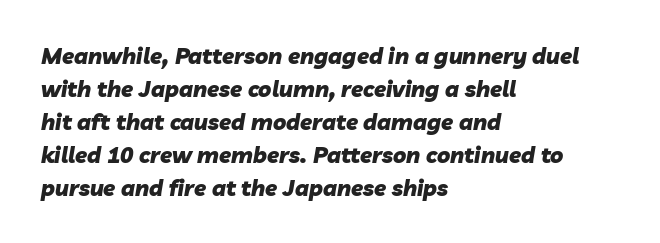
Q: Is the text bold? A: Yes.
Q: Is the text italic (slanted)? A: Yes, it leans right by about 10 degrees.
Q: Is the text underlined? A: No.
Q: How is the paragraph aligned? A: Left-aligned.
Q: Is the spacing between letters normal or unusually wide? A: Normal.
Q: Is the spacing between lines tight, normal or loose? A: Normal.
